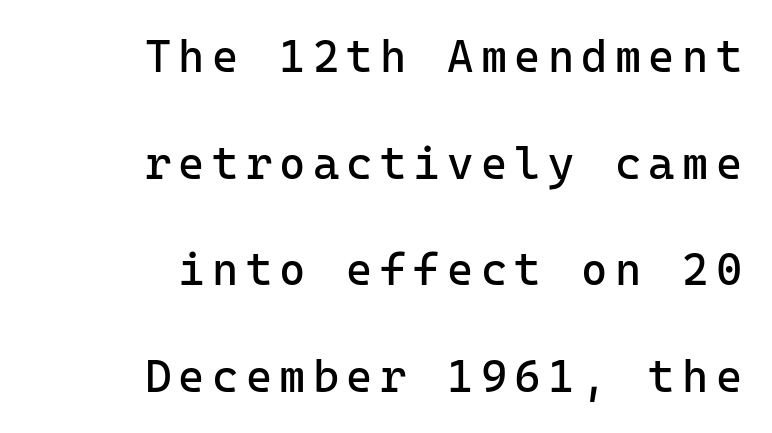
{"serif": "no", "italic": "no", "bold": "no", "weight": "regular", "width": "normal", "stroke_contrast": "low", "x_height": "medium", "monospaced": "yes", "underline": "no", "align": "right", "line_spacing": "loose", "line_spacing_ratio": 2.37, "glyph_px": 45}
